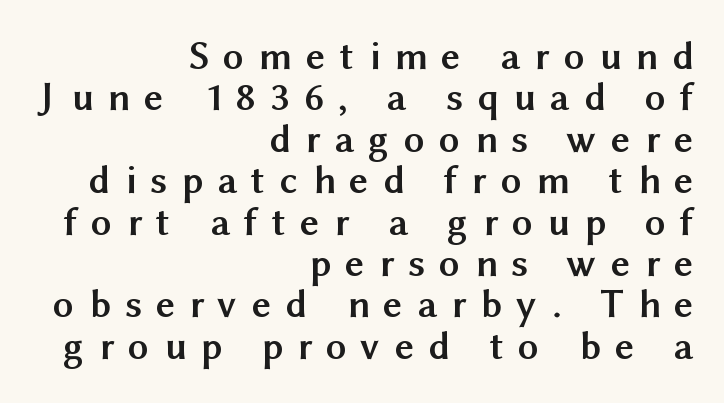
Q: Is the text bold? A: Yes.
Q: Is the text italic (slanted)? A: No, it is upright.
Q: Is the typeface a serif or a sans-serif typeface? A: Sans-serif.
Q: Is the text underlined? A: No.
Q: How is the paragraph aligned? A: Right-aligned.
Q: Is the spacing between letters normal or unusually wide? A: Unusually wide.
Q: Is the spacing between lines tight, normal or loose? A: Tight.
Q: Width (condensed, normal, or wide)? A: Normal.
Q: Stroke contrast? A: Medium.
Q: x-height? A: Medium.
Q: Monospaced? A: No.
